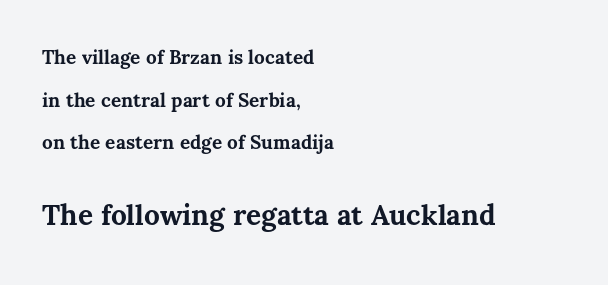
Q: Is the text bold? A: Yes.
Q: Is the text italic (slanted)? A: No, it is upright.
Q: Is the text underlined? A: No.
Q: How is the paragraph aligned? A: Left-aligned.
Q: Is the spacing between letters normal or unusually wide? A: Normal.
Q: Is the spacing between lines tight, normal or loose? A: Loose.
Q: Which block of text is set in a larger size, the first (top) or the second (bottom)? A: The second (bottom) one.
Q: Width (condensed, normal, or wide)? A: Normal.
Q: Stroke contrast? A: Medium.
Q: x-height? A: Medium.
Q: Monospaced? A: No.
